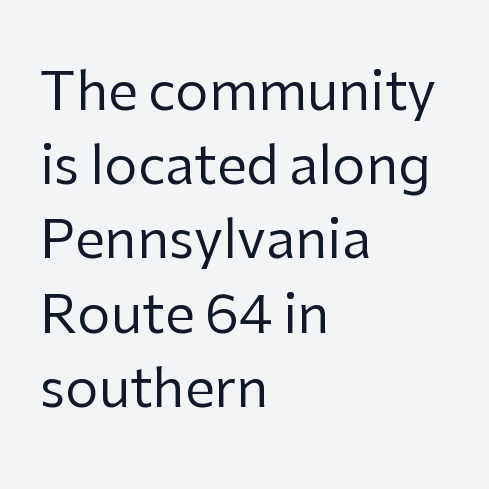
The image shows 53 px regular-weight sans-serif type, upright; set left-aligned, normal line spacing (1.4x), normal letter spacing, not underlined; low stroke contrast and a medium x-height.
